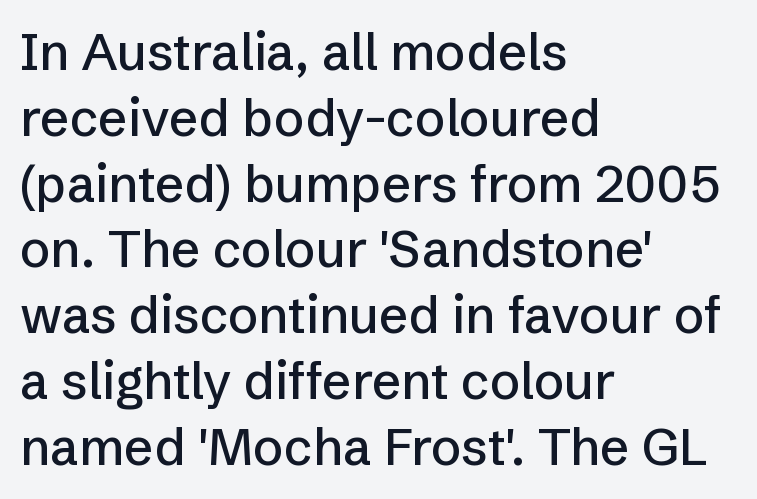
Q: Is the text italic (slanted)? A: No, it is upright.
Q: Is the typeface a serif or a sans-serif typeface? A: Sans-serif.
Q: Is the text underlined? A: No.
Q: How is the paragraph aligned? A: Left-aligned.
Q: Is the spacing between letters normal or unusually wide? A: Normal.
Q: Is the spacing between lines tight, normal or loose? A: Normal.
Q: Width (condensed, normal, or wide)? A: Normal.
Q: Stroke contrast? A: Low.
Q: x-height? A: Medium.
Q: Monospaced? A: No.
